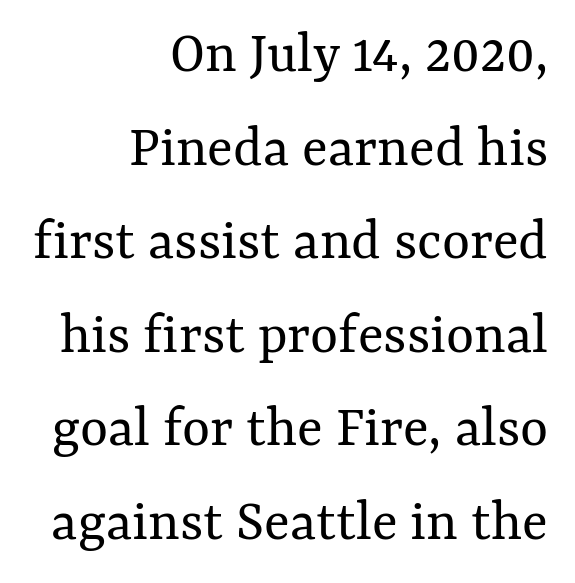
Summary of weight: not heavy and not bold. Is the block centered? No — it sits flush against the right margin. Underline: absent. Successive baselines arrive at the customary interval.
